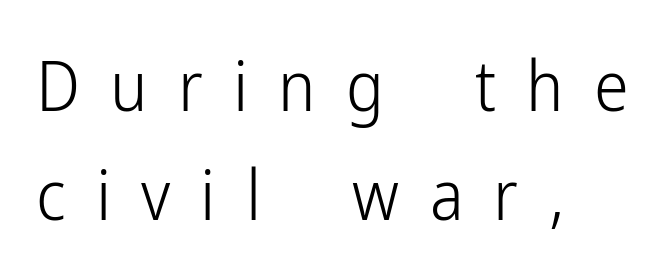
No italicization has been applied; the sample stays upright. The space beneath each line is pristine and unruled. A typesetter would label this face a sans. How are the letters spaced? Widely, with obvious added tracking. The passage shown stacks its lines at a standard gap.
